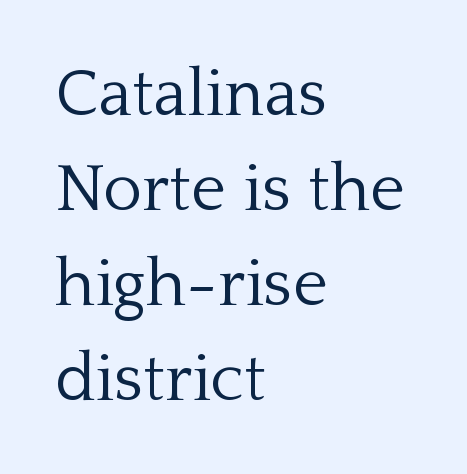
The image shows 67 px light serif type, upright; set left-aligned, normal line spacing (1.42x), normal letter spacing, not underlined; low stroke contrast and a medium x-height.
